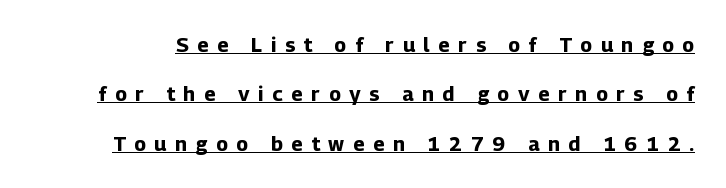
The image shows 20 px bold type, upright; set loose line spacing (2.47x), unusually wide letter spacing (+0.44 em), underlined.
